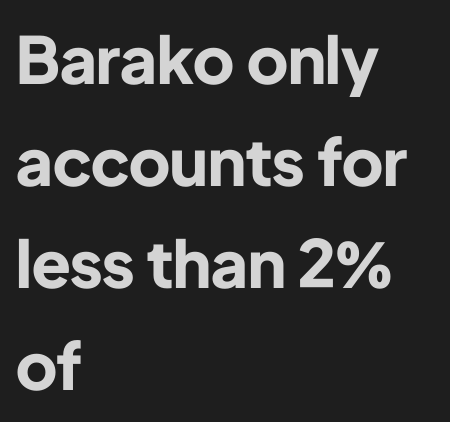
The image shows 65 px bold sans-serif type, upright; set left-aligned, normal line spacing (1.57x), normal letter spacing, not underlined; low stroke contrast and a medium x-height.
